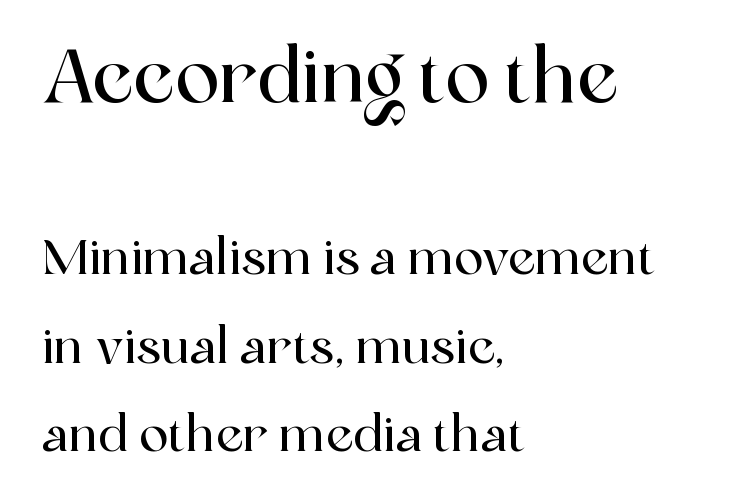
Q: Is the text italic (slanted)? A: No, it is upright.
Q: Is the typeface a serif or a sans-serif typeface? A: Serif.
Q: Is the text underlined? A: No.
Q: How is the paragraph aligned? A: Left-aligned.
Q: Is the spacing between letters normal or unusually wide? A: Normal.
Q: Which block of text is set in a larger size, the first (top) or the second (bottom)? A: The first (top) one.
Q: Width (condensed, normal, or wide)? A: Normal.
Q: x-height? A: Medium.
Q: Monospaced? A: No.
